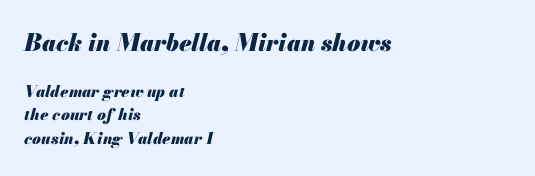
The face used here has a pronounced slope to its letters. Glyph-to-glyph distance matches everyday printed text. Underlining? Definitely not there. Each new line begins a customary step beneath the previous one. The composition opens big and finishes small. Reading down the block, your eye returns to a fixed left position each line.
